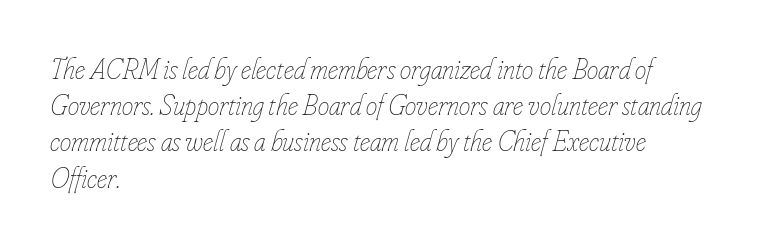
Baseline-to-baseline distance is the conventional proportion of letter height. These lines stack with their left ends in a neat column. The passage shown is typed in a proportional face where columns would drift. Plain, unruled lines of type.
